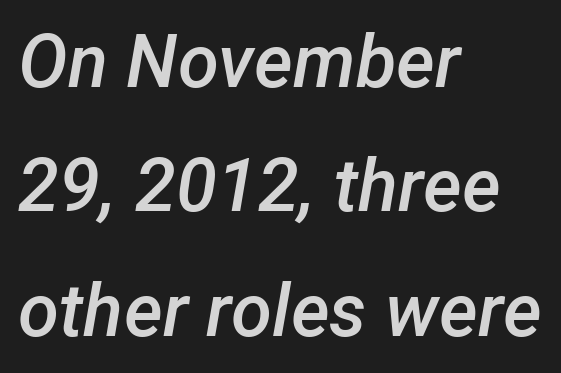
Q: Is the text bold? A: Semi-bold.
Q: Is the text italic (slanted)? A: Yes, it leans right by about 12 degrees.
Q: Is the text underlined? A: No.
Q: How is the paragraph aligned? A: Left-aligned.
Q: Is the spacing between letters normal or unusually wide? A: Normal.
Q: Is the spacing between lines tight, normal or loose? A: Normal.
Q: Width (condensed, normal, or wide)? A: Normal.
Q: Stroke contrast? A: Low.
Q: x-height? A: Medium.
Q: Monospaced? A: No.
